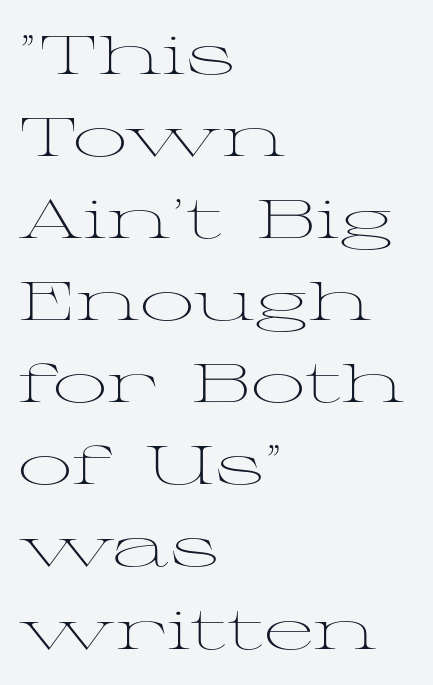
The image shows 54 px light, wide serif type, upright; set left-aligned, normal line spacing (1.52x), normal letter spacing, not underlined; medium stroke contrast and a medium x-height.
